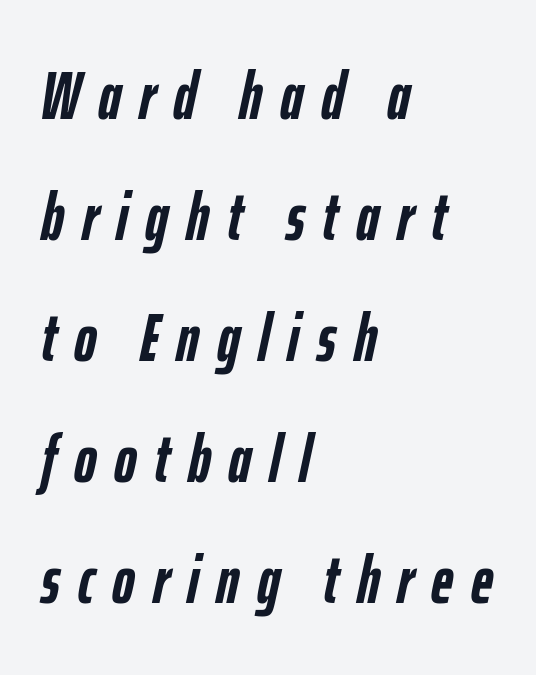
{"italic": "yes", "lean": "right", "slant_degrees": 12, "bold": "yes", "weight": "semibold", "width": "condensed", "stroke_contrast": "low", "x_height": "medium", "monospaced": "no", "underline": "no", "align": "left", "line_spacing_ratio": 1.78, "letter_spacing": "wide", "letter_spacing_em": 0.26, "glyph_px": 68}
